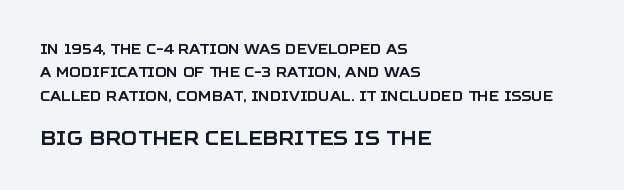
{"italic": "no", "underline": "no", "align": "left", "line_spacing": "normal", "line_spacing_ratio": 1.67, "letter_spacing": "normal", "letter_spacing_em": 0.0, "larger_block": "second", "size_ratio": 1.43, "glyph_px": 20}
